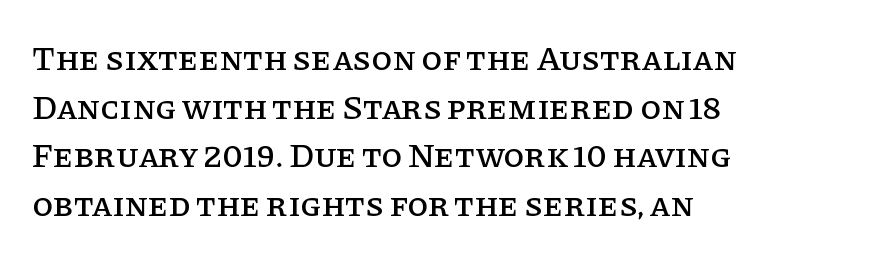
The image shows 34 px serif type, upright; set left-aligned, normal line spacing (1.43x), normal letter spacing, not underlined; low stroke contrast and a large x-height.
